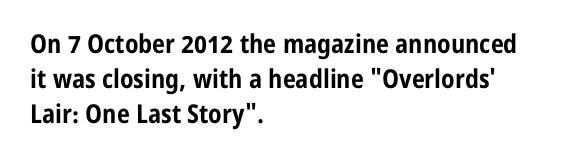
The image shows 26 px bold type, upright; set left-aligned, normal line spacing (1.34x), normal letter spacing, not underlined.
